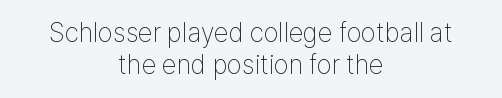
No extra ink here — the face is not bold. The passage shown is not underscored anywhere. A roman cut, with each character standing at attention. No extra tracking has been applied to these lines.
